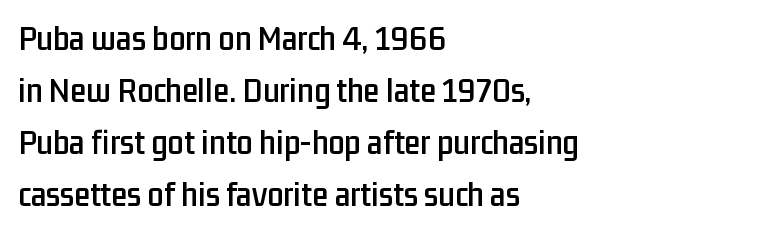
{"serif": "no", "italic": "no", "width": "condensed", "stroke_contrast": "low", "x_height": "medium", "monospaced": "no", "underline": "no", "align": "left", "line_spacing": "normal", "line_spacing_ratio": 1.44, "letter_spacing": "normal", "letter_spacing_em": 0.0, "glyph_px": 36}
